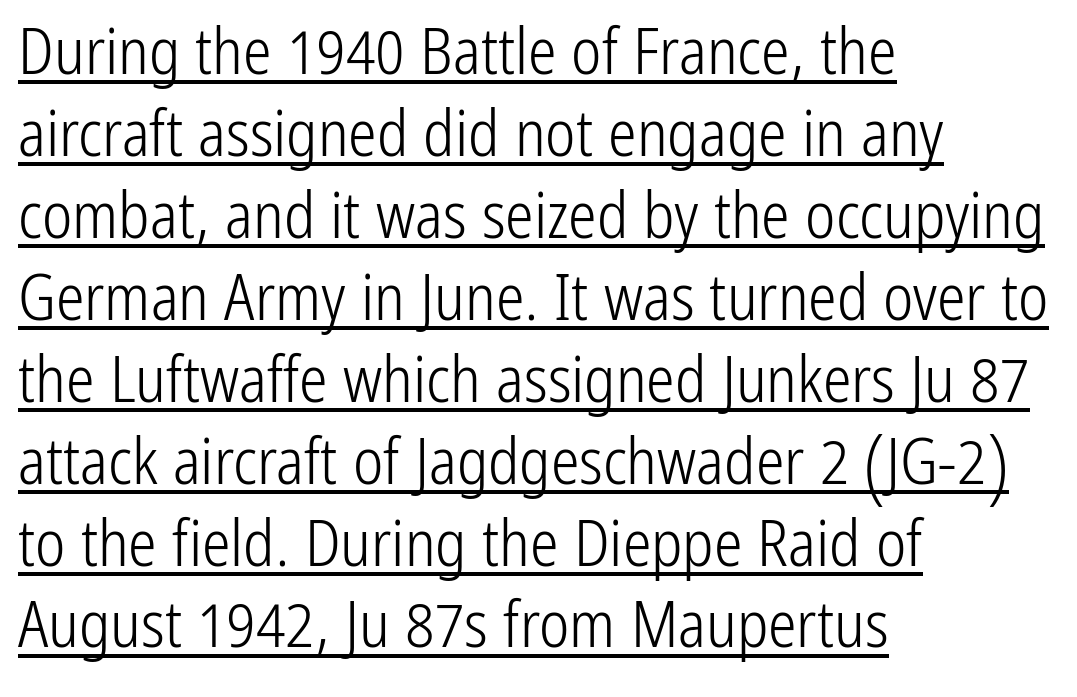
Heaviness? Minimal to ordinary, like unemphasized prose. Posture: upright roman. Check the space under the baseline: a stroke is drawn there. The rendering uses natural spacing where letterforms have individual widths. The typeface chosen for these lines omits serifs. The face used here is rendered with its standard letterfit.
